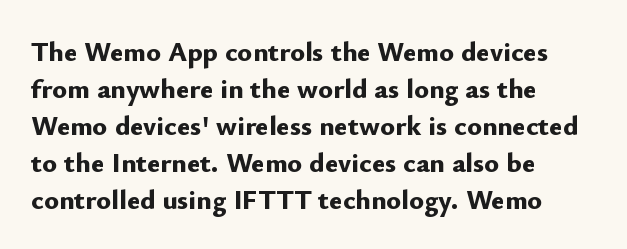
The image shows 28 px bold sans-serif type, upright; set left-aligned, normal line spacing (1.32x), normal letter spacing, not underlined; low stroke contrast and a small x-height.
